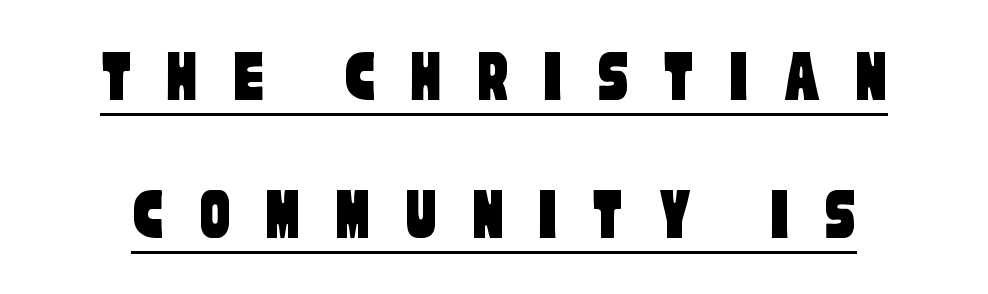
Q: Is the typeface a serif or a sans-serif typeface? A: Sans-serif.
Q: Is the text underlined? A: Yes.
Q: Is the spacing between letters normal or unusually wide? A: Unusually wide.
Q: Width (condensed, normal, or wide)? A: Condensed.
Q: Stroke contrast? A: Low.
Q: x-height? A: Large.
Q: Monospaced? A: No.
